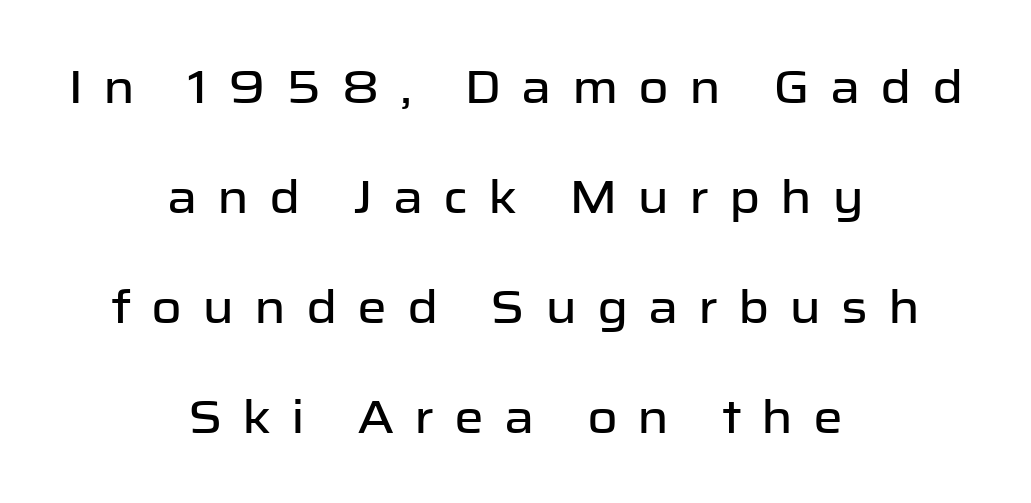
The image shows 47 px sans-serif type, upright; set centered, loose line spacing (2.34x), unusually wide letter spacing (+0.42 em), not underlined; low stroke contrast and a medium x-height.
